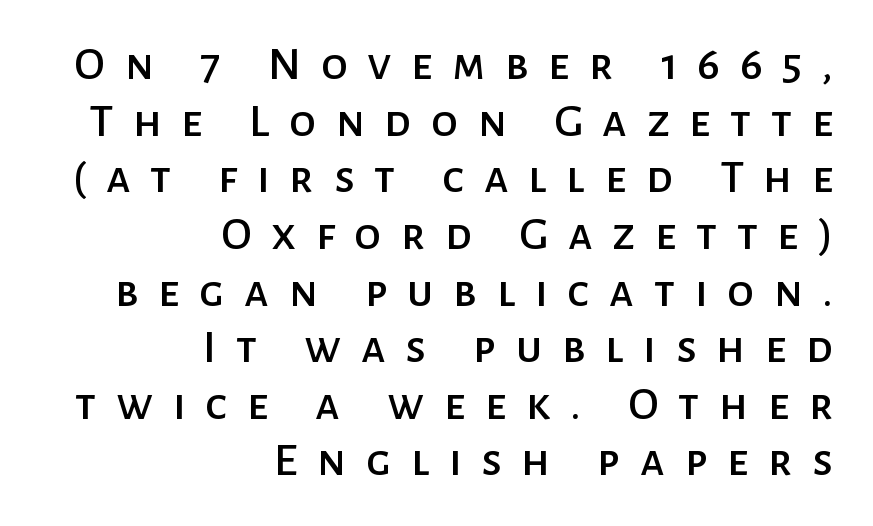
{"serif": "no", "italic": "no", "width": "normal", "stroke_contrast": "low", "x_height": "medium", "monospaced": "no", "underline": "no", "align": "right", "line_spacing_ratio": 1.18, "letter_spacing": "wide", "letter_spacing_em": 0.41, "glyph_px": 48}
